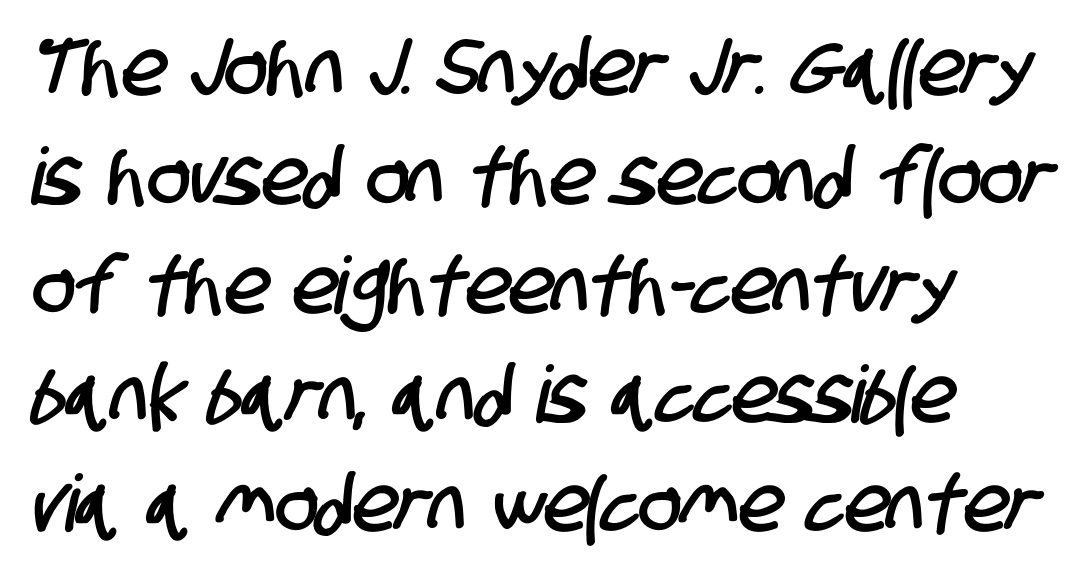
Caption: standard tracking, unaltered. No feet cap the strokes, marking this as sans-serif type. Clear beneath every line of the passage. If you drew a ruler down the left edge, every line would touch it. These lines sit exactly where default settings would place them. The passage shown is typed in a proportional face where columns would drift.
